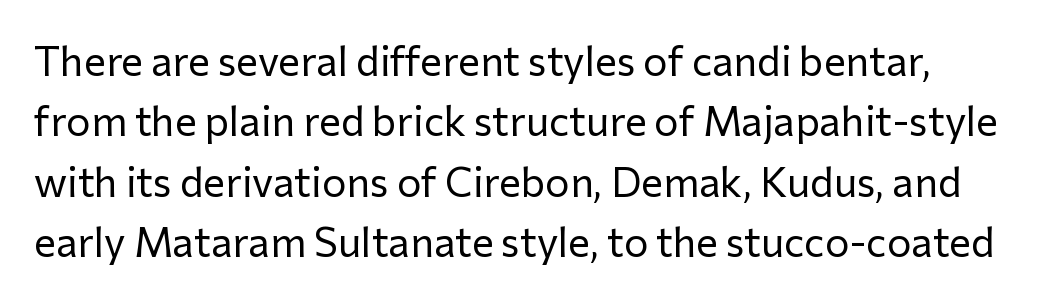
Q: Is the text bold? A: No.
Q: Is the text italic (slanted)? A: No, it is upright.
Q: Is the typeface a serif or a sans-serif typeface? A: Sans-serif.
Q: Is the text underlined? A: No.
Q: Is the spacing between letters normal or unusually wide? A: Normal.
Q: Is the spacing between lines tight, normal or loose? A: Normal.
Q: Width (condensed, normal, or wide)? A: Normal.
Q: Stroke contrast? A: Low.
Q: x-height? A: Medium.
Q: Monospaced? A: No.
